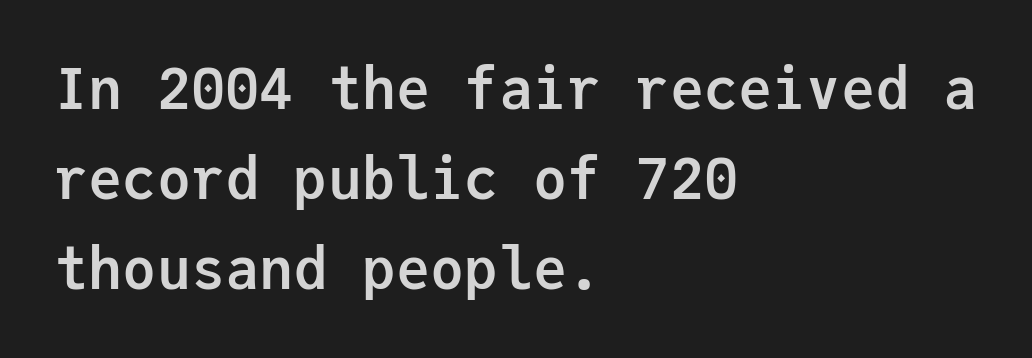
{"serif": "no", "italic": "no", "bold": "yes", "weight": "semibold", "width": "normal", "stroke_contrast": "low", "x_height": "medium", "monospaced": "yes", "underline": "no", "align": "left", "line_spacing": "normal", "line_spacing_ratio": 1.58, "letter_spacing": "normal", "letter_spacing_em": 0.0, "glyph_px": 57}
